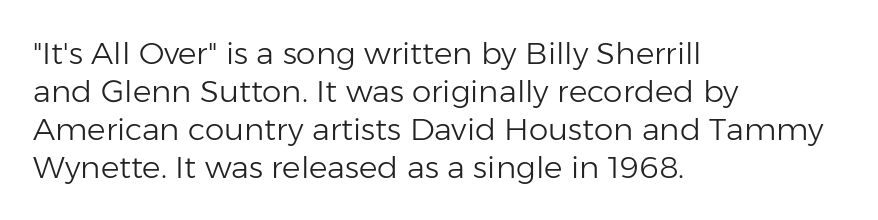
{"serif": "no", "italic": "no", "bold": "no", "weight": "light", "width": "normal", "stroke_contrast": "low", "x_height": "medium", "monospaced": "no", "underline": "no", "align": "left", "line_spacing_ratio": 1.23, "letter_spacing": "normal", "letter_spacing_em": 0.0, "glyph_px": 31}
